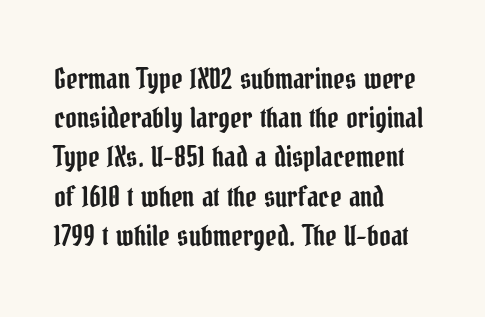
Q: Is the text italic (slanted)? A: No, it is upright.
Q: Is the typeface a serif or a sans-serif typeface? A: Serif.
Q: Is the text underlined? A: No.
Q: How is the paragraph aligned? A: Left-aligned.
Q: Is the spacing between letters normal or unusually wide? A: Normal.
Q: Is the spacing between lines tight, normal or loose? A: Normal.
Q: Width (condensed, normal, or wide)? A: Condensed.
Q: Stroke contrast? A: Low.
Q: x-height? A: Medium.
Q: Monospaced? A: No.
